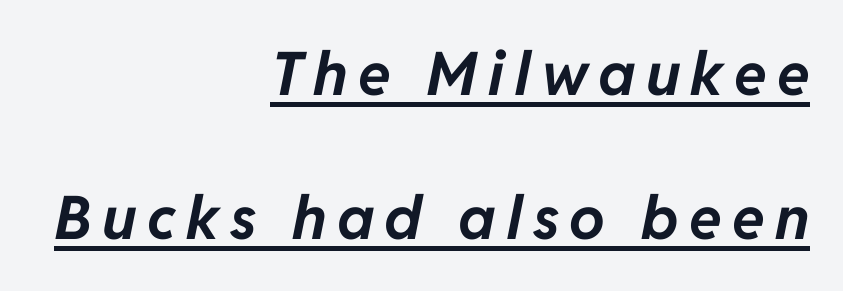
Q: Is the text bold? A: Yes.
Q: Is the text italic (slanted)? A: Yes, it leans right by about 11 degrees.
Q: Is the text underlined? A: Yes.
Q: How is the paragraph aligned? A: Right-aligned.
Q: Is the spacing between lines tight, normal or loose? A: Loose.
Q: Width (condensed, normal, or wide)? A: Normal.
Q: Stroke contrast? A: Low.
Q: x-height? A: Medium.
Q: Monospaced? A: No.
